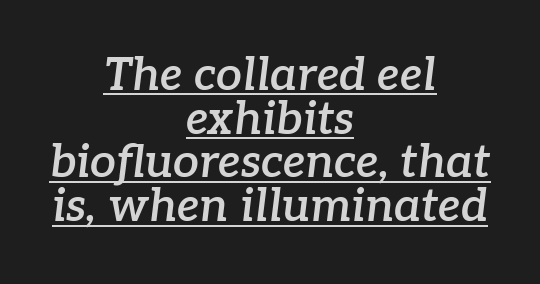
The image shows 46 px semibold serif type, italic (leaning right); set centered, tight line spacing (0.95x), normal letter spacing, underlined; low stroke contrast and a medium x-height.
